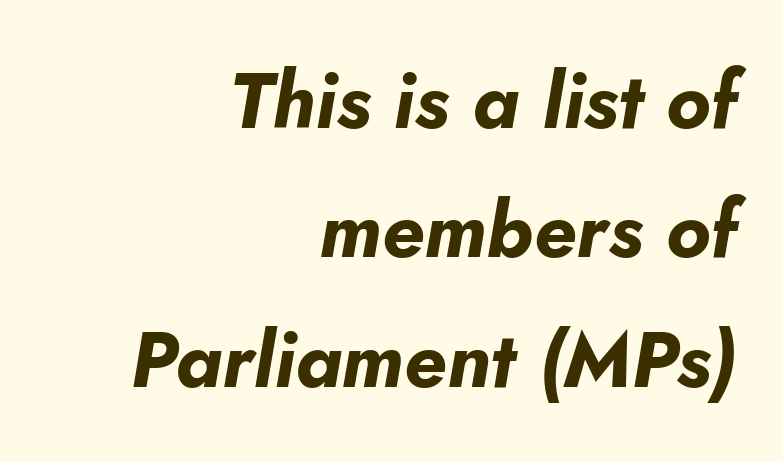
The image shows 78 px bold type, italic (leaning right); set right-aligned, normal line spacing (1.66x), normal letter spacing, not underlined; low stroke contrast and a small x-height.
